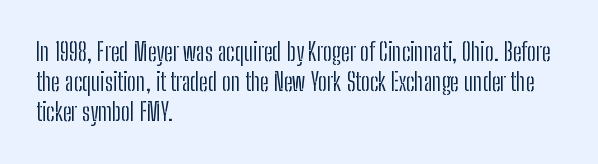
In terms of posture, this sample is upright. The rendering keeps characters at their native spacing. Caption: face not bold, strokes unweighted. The string is rendered with underlining switched off. Horizontal alignment here is leftward, the default for most running prose.
